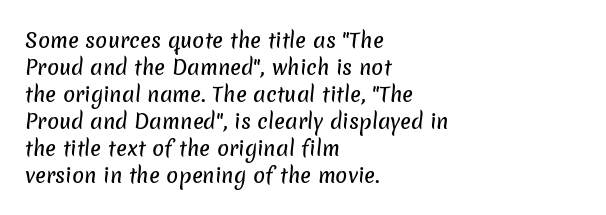
{"underline": "no", "align": "left", "line_spacing": "normal", "line_spacing_ratio": 1.35, "letter_spacing": "normal", "letter_spacing_em": 0.0, "glyph_px": 20}
